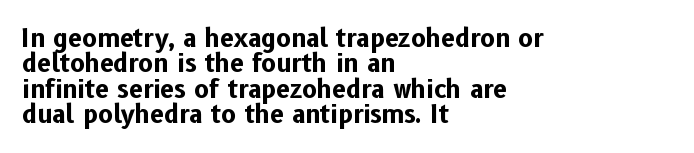
The image shows 25 px bold type, upright; set left-aligned, tight line spacing (1.02x), normal letter spacing, not underlined.
